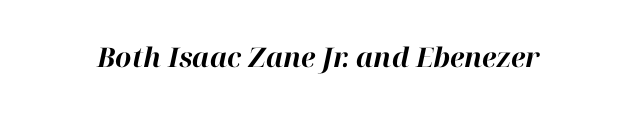
The image shows 27 px bold type, italic (leaning right); set normal letter spacing, not underlined.
